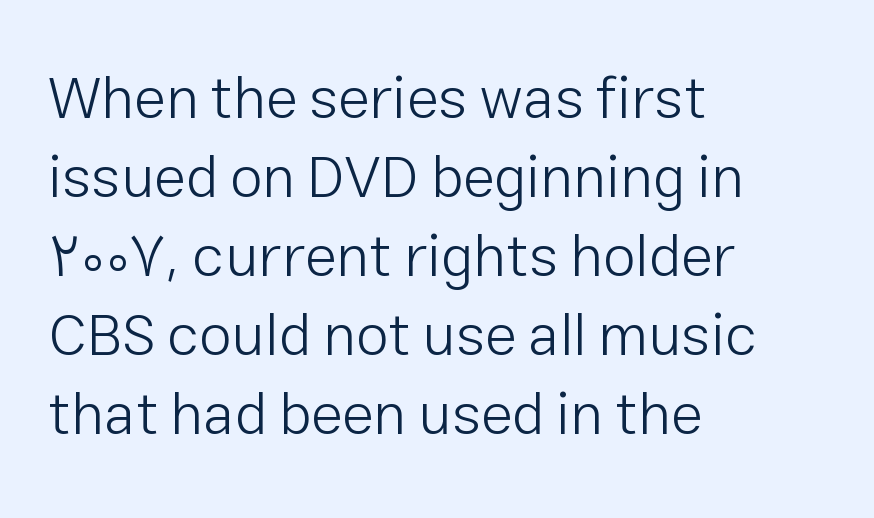
{"serif": "no", "italic": "no", "bold": "no", "weight": "light", "width": "normal", "stroke_contrast": "low", "x_height": "medium", "monospaced": "no", "underline": "no", "align": "left", "line_spacing": "normal", "line_spacing_ratio": 1.34, "letter_spacing": "normal", "letter_spacing_em": 0.0, "glyph_px": 59}
